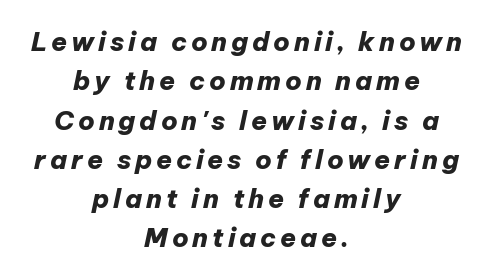
Neither beginnings nor endings align; midpoints do. The strokes are fattened all the way to bold. The vertical gap from one line to the next is medium. Descender tails drop into unmarked territory. Style check: oblique.
